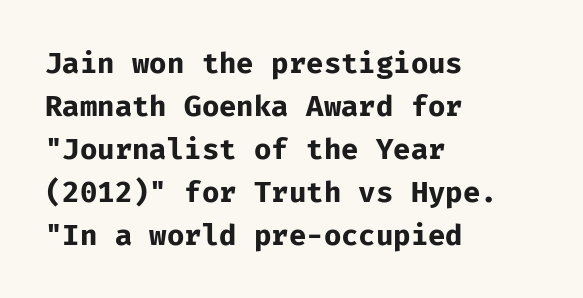
{"serif": "no", "italic": "no", "bold": "yes", "weight": "bold", "width": "normal", "stroke_contrast": "low", "x_height": "medium", "monospaced": "yes", "underline": "no", "align": "left", "line_spacing": "normal", "line_spacing_ratio": 1.48, "letter_spacing": "normal", "letter_spacing_em": 0.0, "glyph_px": 29}
